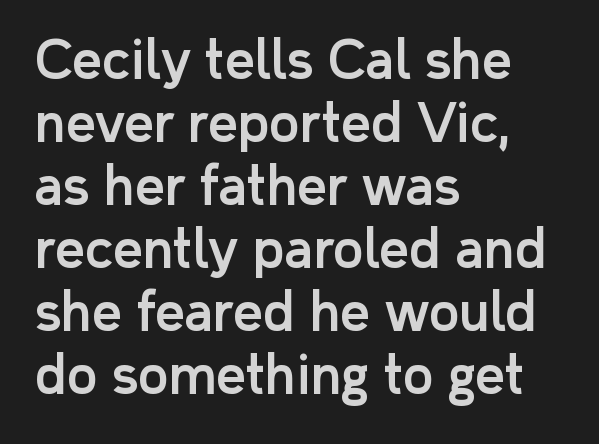
Here the designer chose a conventional face with non-uniform glyph widths. The designer went with a sans here, leaving each stem footless. Unmarked baselines from the first word to the last. Leftover space on each line is placed entirely after the last word.
